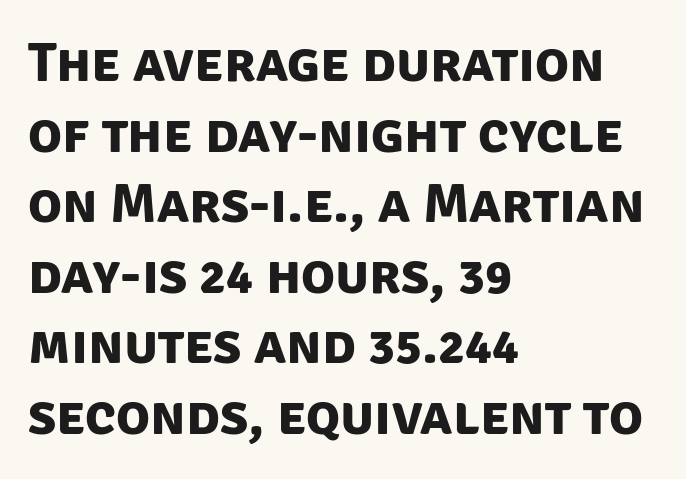
{"serif": "no", "bold": "yes", "weight": "bold", "width": "normal", "stroke_contrast": "low", "x_height": "large", "monospaced": "no", "underline": "no", "align": "left", "line_spacing": "normal", "line_spacing_ratio": 1.26, "letter_spacing": "normal", "letter_spacing_em": 0.0, "glyph_px": 56}
